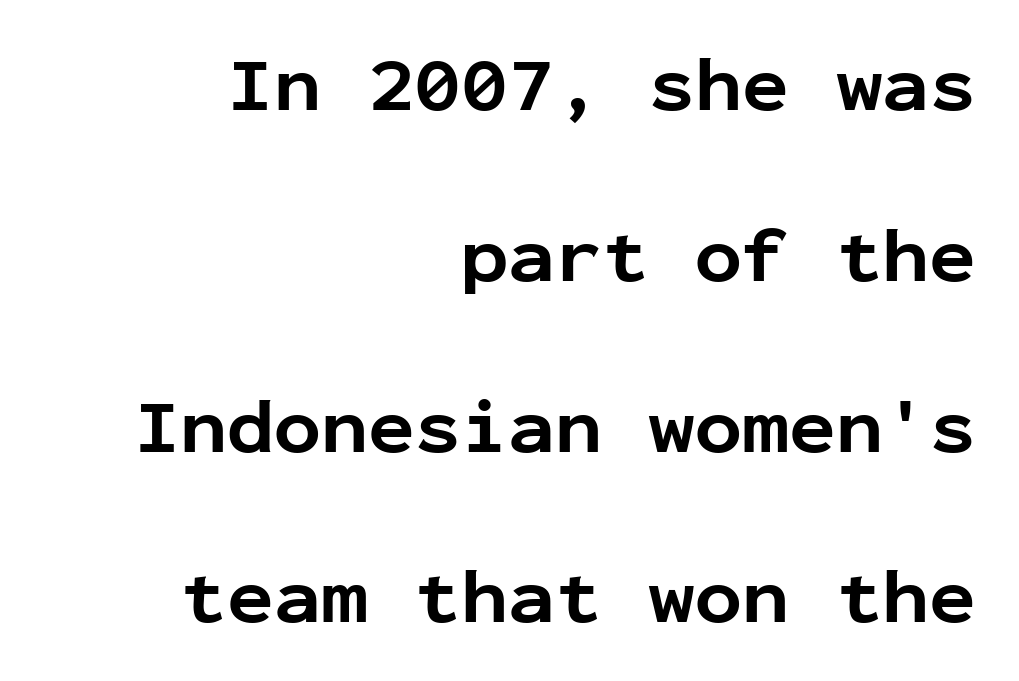
{"serif": "no", "italic": "no", "bold": "yes", "weight": "bold", "width": "normal", "stroke_contrast": "low", "x_height": "medium", "monospaced": "yes", "underline": "no", "align": "right", "line_spacing": "loose", "line_spacing_ratio": 2.19, "letter_spacing": "normal", "letter_spacing_em": 0.0, "glyph_px": 78}
